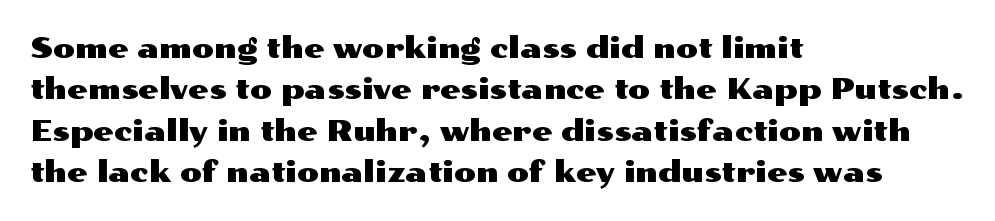
The image shows 29 px wide sans-serif type, upright; set left-aligned, normal line spacing (1.43x), normal letter spacing, not underlined; medium stroke contrast and a medium x-height.
